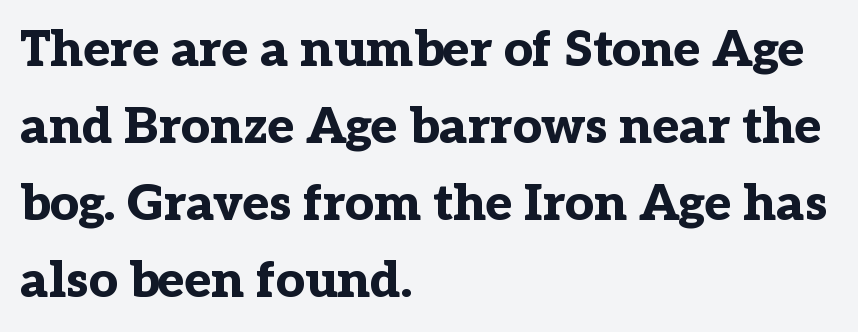
{"serif": "yes", "italic": "no", "bold": "yes", "weight": "bold", "width": "normal", "stroke_contrast": "low", "x_height": "medium", "monospaced": "no", "underline": "no", "align": "left", "line_spacing": "normal", "line_spacing_ratio": 1.54, "letter_spacing": "normal", "letter_spacing_em": 0.0, "glyph_px": 50}
